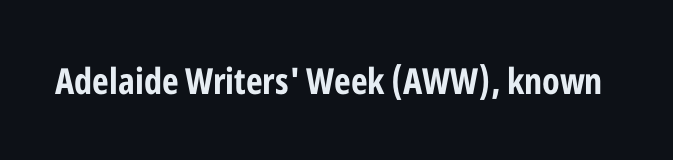
Q: Is the text bold? A: Yes.
Q: Is the text italic (slanted)? A: No, it is upright.
Q: Is the typeface a serif or a sans-serif typeface? A: Sans-serif.
Q: Is the text underlined? A: No.
Q: Is the spacing between letters normal or unusually wide? A: Normal.
Q: Width (condensed, normal, or wide)? A: Condensed.
Q: Stroke contrast? A: Low.
Q: x-height? A: Medium.
Q: Monospaced? A: No.
